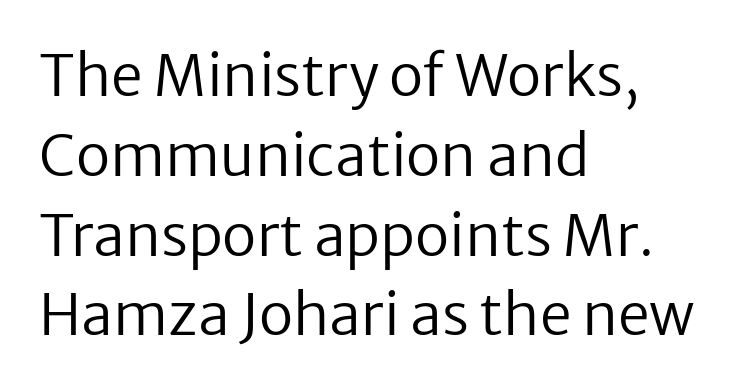
The image shows 57 px regular-weight sans-serif type, upright; set left-aligned, normal line spacing (1.4x), normal letter spacing, not underlined; low stroke contrast and a medium x-height.
